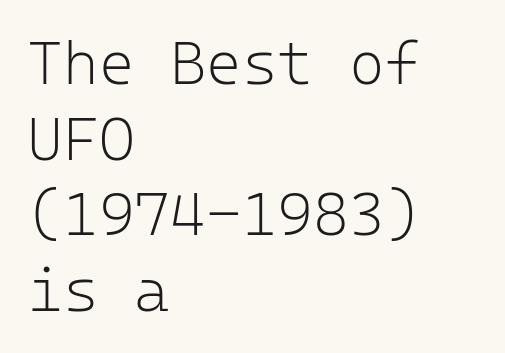
The image shows 61 px light sans-serif type, upright, monospaced; set left-aligned, line spacing 1.24x, normal letter spacing, not underlined; low stroke contrast and a medium x-height.
